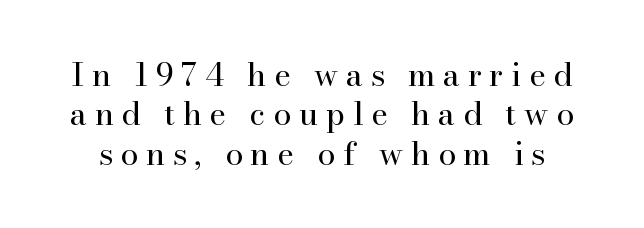
This rendering employs a face with finishing strokes, i.e., a serif. Stroke mass is kept to a normal reading level or below. Note the varied advance widths — an 'i' is clearly narrower than an 'm'. Ascenders rise straight up at ninety degrees. Any mark beneath the type? The region is blank.
